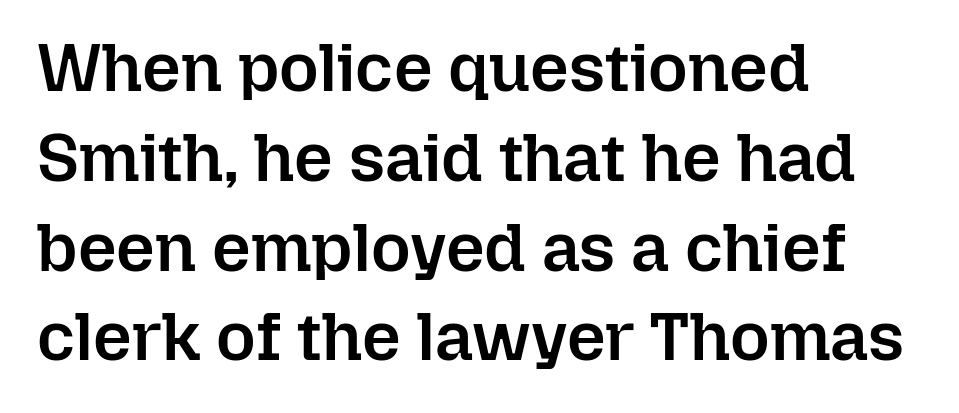
{"italic": "no", "bold": "semi", "weight": "semibold", "width": "normal", "stroke_contrast": "low", "x_height": "medium", "monospaced": "no", "underline": "no", "align": "left", "line_spacing": "normal", "line_spacing_ratio": 1.32, "letter_spacing": "normal", "letter_spacing_em": 0.0, "glyph_px": 68}
